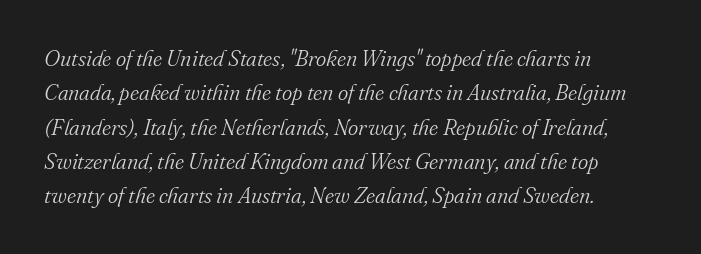
The image shows 22 px text type, italic (leaning right); set left-aligned, normal line spacing (1.56x), normal letter spacing, not underlined.
